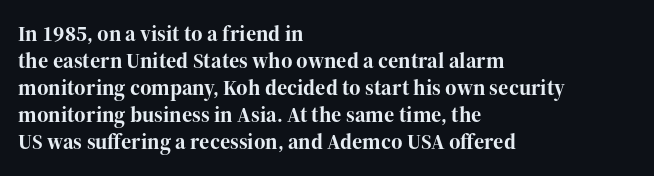
Q: Is the text bold? A: Yes.
Q: Is the text italic (slanted)? A: No, it is upright.
Q: Is the text underlined? A: No.
Q: How is the paragraph aligned? A: Left-aligned.
Q: Is the spacing between letters normal or unusually wide? A: Normal.
